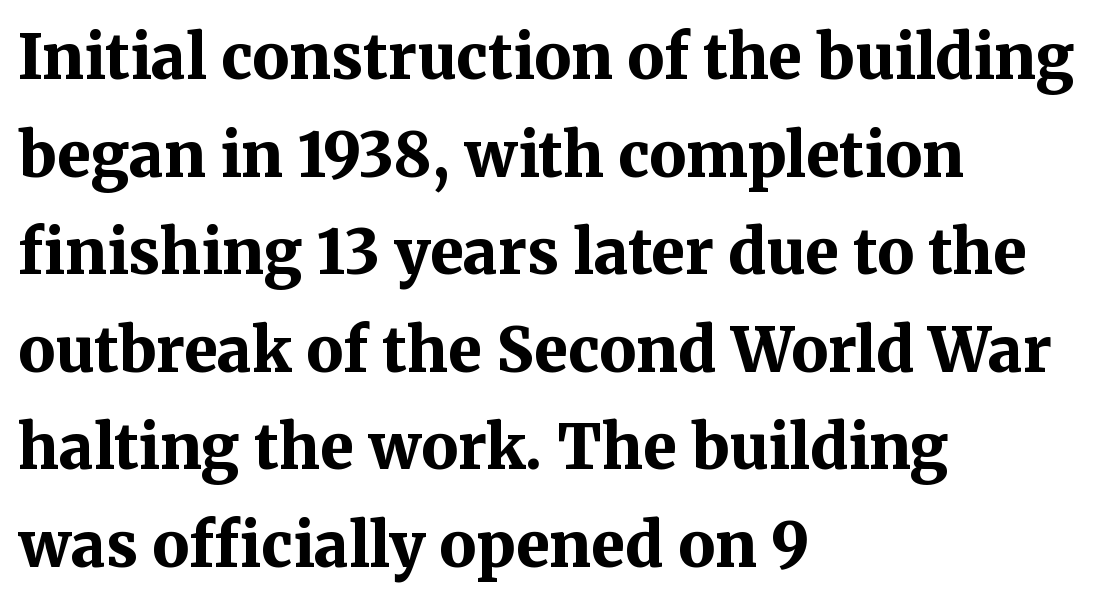
Q: Is the text bold? A: Yes.
Q: Is the text italic (slanted)? A: No, it is upright.
Q: Is the typeface a serif or a sans-serif typeface? A: Serif.
Q: Is the text underlined? A: No.
Q: How is the paragraph aligned? A: Left-aligned.
Q: Is the spacing between letters normal or unusually wide? A: Normal.
Q: Is the spacing between lines tight, normal or loose? A: Normal.
Q: Width (condensed, normal, or wide)? A: Normal.
Q: Stroke contrast? A: Medium.
Q: x-height? A: Medium.
Q: Monospaced? A: No.
